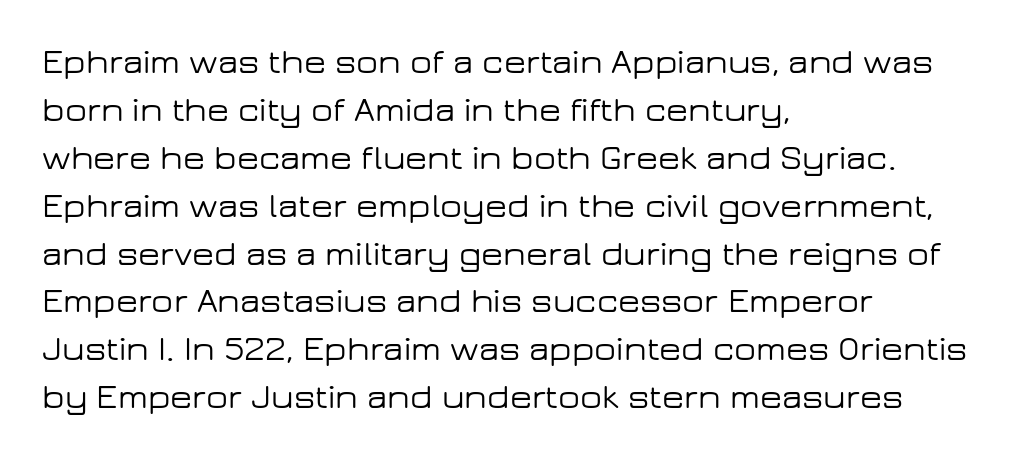
Q: Is the text italic (slanted)? A: No, it is upright.
Q: Is the typeface a serif or a sans-serif typeface? A: Sans-serif.
Q: Is the text underlined? A: No.
Q: How is the paragraph aligned? A: Left-aligned.
Q: Is the spacing between letters normal or unusually wide? A: Normal.
Q: Is the spacing between lines tight, normal or loose? A: Normal.
Q: Width (condensed, normal, or wide)? A: Wide.
Q: Stroke contrast? A: Low.
Q: x-height? A: Medium.
Q: Monospaced? A: No.
